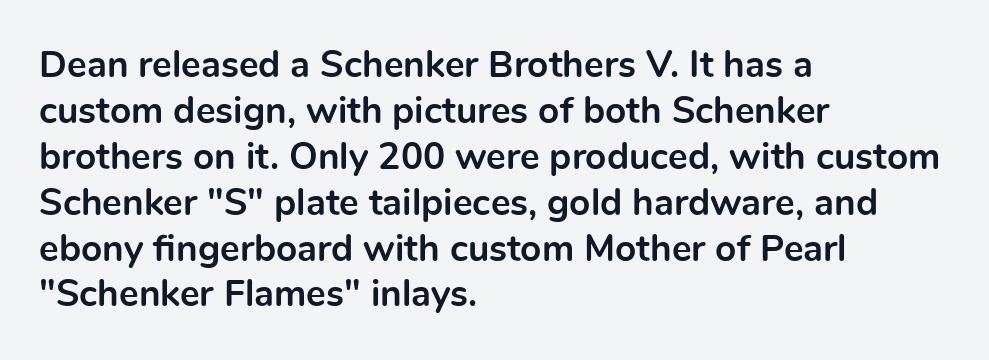
If you drew a ruler down the left edge, every line would touch it. Descender tails drop into unmarked territory. This sample uses plain, unmodified letter spacing. Proportional: the letters do not fall into vertical columns.
